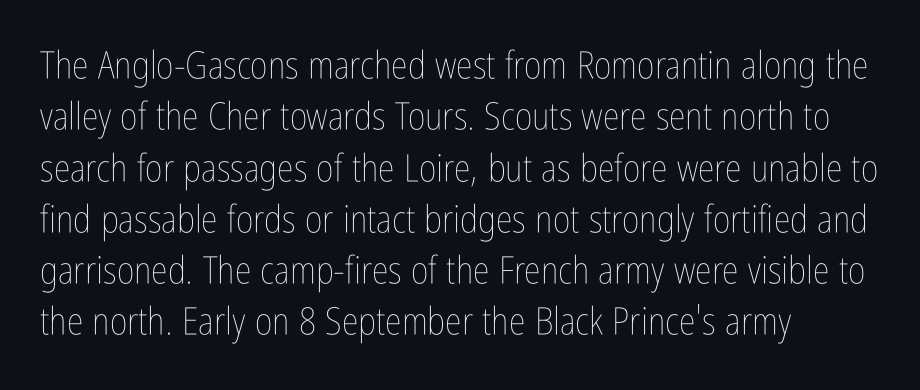
Q: Is the text bold? A: No.
Q: Is the text italic (slanted)? A: No, it is upright.
Q: Is the text underlined? A: No.
Q: How is the paragraph aligned? A: Left-aligned.
Q: Is the spacing between letters normal or unusually wide? A: Normal.
Q: Is the spacing between lines tight, normal or loose? A: Normal.
Q: Width (condensed, normal, or wide)? A: Condensed.
Q: Stroke contrast? A: Low.
Q: x-height? A: Medium.
Q: Monospaced? A: No.
